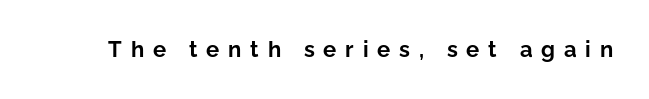
Q: Is the text bold? A: Yes.
Q: Is the text italic (slanted)? A: No, it is upright.
Q: Is the text underlined? A: No.
Q: Is the spacing between letters normal or unusually wide? A: Unusually wide.
